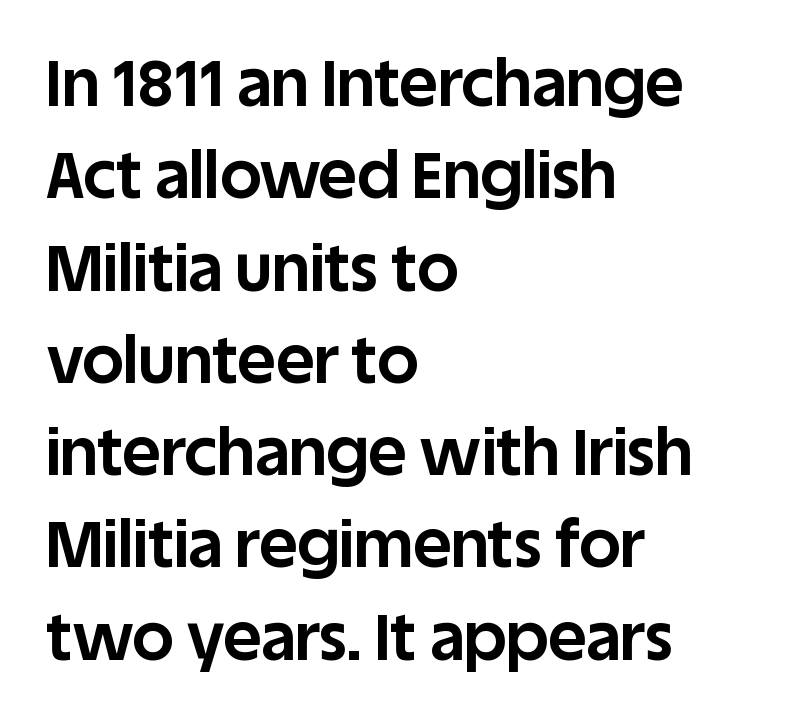
The image shows 65 px bold sans-serif type, upright; set left-aligned, normal line spacing (1.42x), normal letter spacing, not underlined; low stroke contrast and a large x-height.
